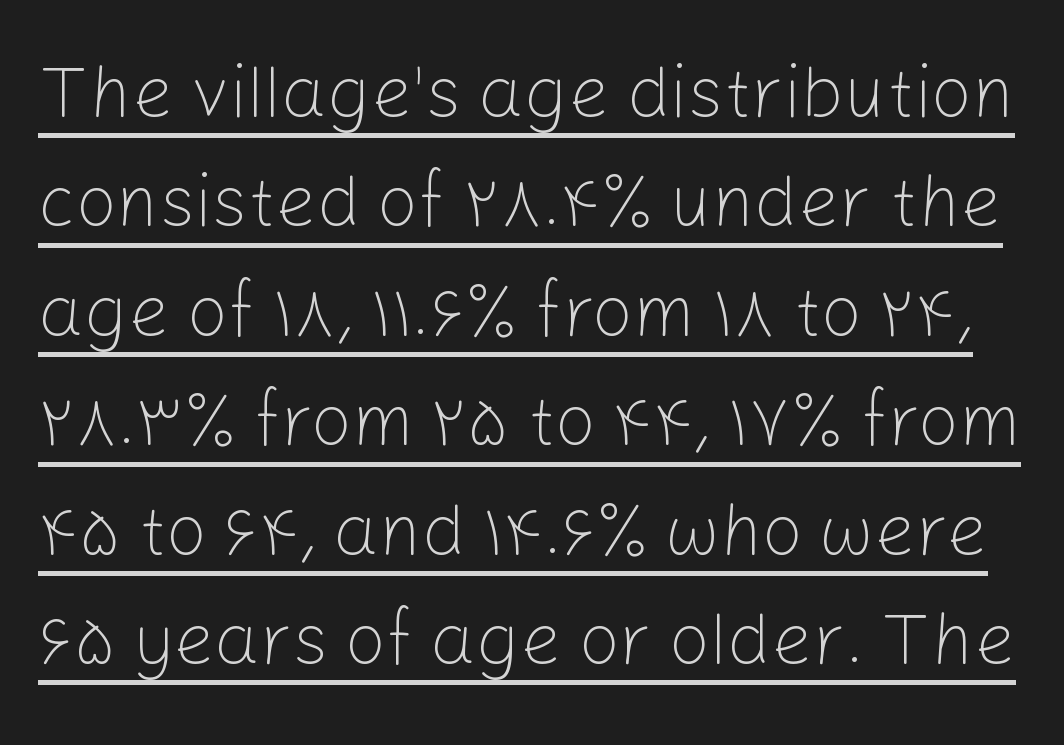
Every character sits straight up, as roman type does. This sample has the flowing, uneven cadence of proportional lettering. The passage shown is not bold in any degree. The rendered words wear a rule along their underside. In terms of letterform style, serifs are entirely absent. No extra tracking has been applied to these lines.
